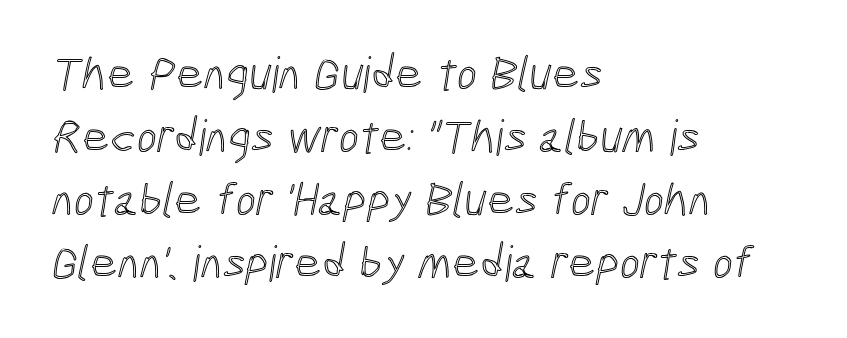
The image shows 48 px condensed type; set left-aligned, normal line spacing (1.31x), normal letter spacing, not underlined; a medium x-height.
